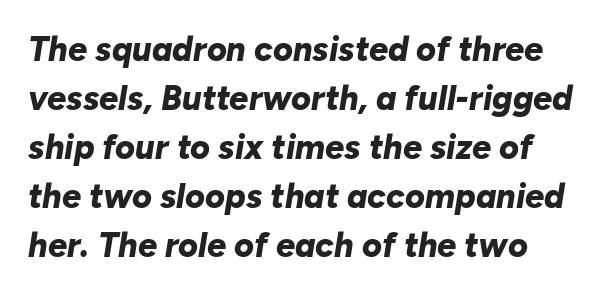
Q: Is the text bold? A: Yes.
Q: Is the text italic (slanted)? A: Yes, it leans right by about 10 degrees.
Q: Is the text underlined? A: No.
Q: Is the spacing between letters normal or unusually wide? A: Normal.
Q: Is the spacing between lines tight, normal or loose? A: Normal.
Q: Width (condensed, normal, or wide)? A: Normal.
Q: Stroke contrast? A: Low.
Q: x-height? A: Medium.
Q: Monospaced? A: No.
